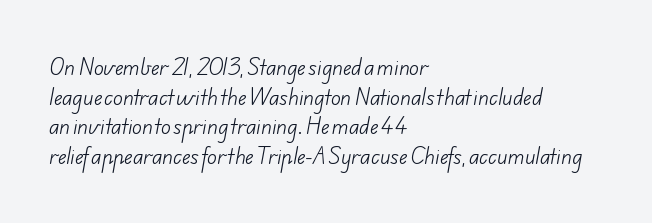
{"bold": "no", "underline": "no", "align": "left", "line_spacing": "normal", "line_spacing_ratio": 1.48, "letter_spacing": "normal", "letter_spacing_em": 0.0, "glyph_px": 20}
